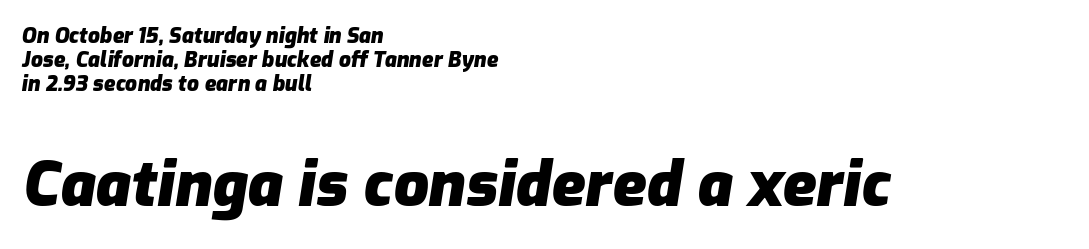
Q: Is the text bold? A: Yes.
Q: Is the text italic (slanted)? A: Yes, it leans right by about 9 degrees.
Q: Is the text underlined? A: No.
Q: How is the paragraph aligned? A: Left-aligned.
Q: Is the spacing between letters normal or unusually wide? A: Normal.
Q: Is the spacing between lines tight, normal or loose? A: Tight.
Q: Which block of text is set in a larger size, the first (top) or the second (bottom)? A: The second (bottom) one.
Q: Width (condensed, normal, or wide)? A: Normal.
Q: Stroke contrast? A: Low.
Q: x-height? A: Medium.
Q: Monospaced? A: No.
